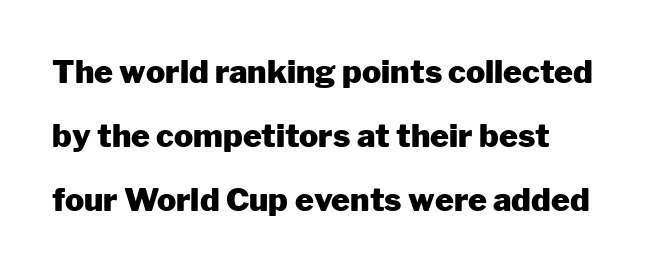
Q: Is the text bold? A: Yes.
Q: Is the text italic (slanted)? A: No, it is upright.
Q: Is the typeface a serif or a sans-serif typeface? A: Sans-serif.
Q: Is the text underlined? A: No.
Q: Is the spacing between letters normal or unusually wide? A: Normal.
Q: Is the spacing between lines tight, normal or loose? A: Loose.
Q: Width (condensed, normal, or wide)? A: Normal.
Q: Stroke contrast? A: Low.
Q: x-height? A: Medium.
Q: Monospaced? A: No.
